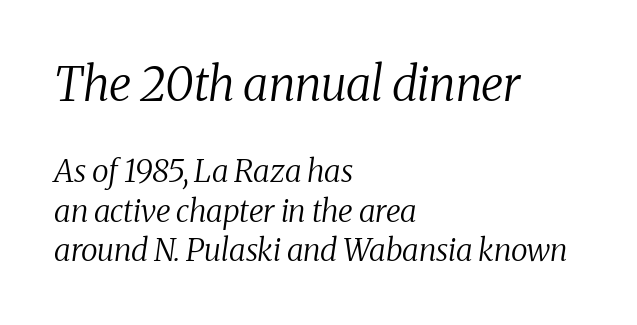
Q: Is the text bold? A: No.
Q: Is the text italic (slanted)? A: Yes, it leans right by about 8 degrees.
Q: Is the typeface a serif or a sans-serif typeface? A: Serif.
Q: Is the text underlined? A: No.
Q: How is the paragraph aligned? A: Left-aligned.
Q: Is the spacing between letters normal or unusually wide? A: Normal.
Q: Is the spacing between lines tight, normal or loose? A: Normal.
Q: Which block of text is set in a larger size, the first (top) or the second (bottom)? A: The first (top) one.
Q: Width (condensed, normal, or wide)? A: Normal.
Q: Stroke contrast? A: Medium.
Q: x-height? A: Medium.
Q: Monospaced? A: No.
